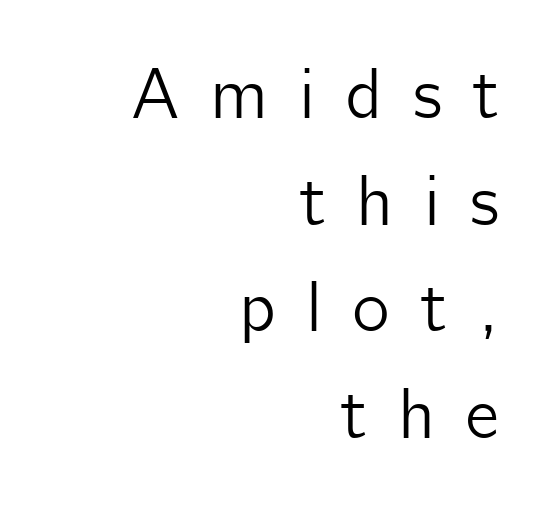
Q: Is the text italic (slanted)? A: No, it is upright.
Q: Is the typeface a serif or a sans-serif typeface? A: Sans-serif.
Q: Is the text underlined? A: No.
Q: How is the paragraph aligned? A: Right-aligned.
Q: Is the spacing between letters normal or unusually wide? A: Unusually wide.
Q: Is the spacing between lines tight, normal or loose? A: Normal.
Q: Width (condensed, normal, or wide)? A: Normal.
Q: Stroke contrast? A: Low.
Q: x-height? A: Medium.
Q: Monospaced? A: No.
